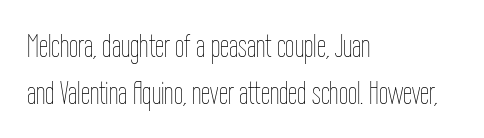
No chunkiness to these letters — they're not bold. Rule under the text: the space is simply empty. The horizontal fit of the characters is conventional and even. The paragraph has a hard left edge and a soft right edge. Proportional: the letters do not fall into vertical columns.
